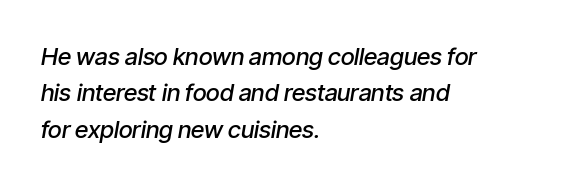
{"italic": "yes", "lean": "right", "slant_degrees": 9, "bold": "semi", "underline": "no", "align": "left", "line_spacing": "normal", "line_spacing_ratio": 1.52, "letter_spacing": "normal", "letter_spacing_em": 0.0, "glyph_px": 24}
